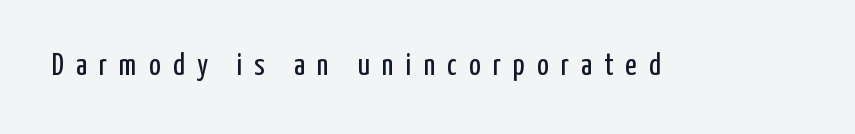
Q: Is the text bold? A: No.
Q: Is the text italic (slanted)? A: No, it is upright.
Q: Is the typeface a serif or a sans-serif typeface? A: Sans-serif.
Q: Is the text underlined? A: No.
Q: Is the spacing between letters normal or unusually wide? A: Unusually wide.
Q: Width (condensed, normal, or wide)? A: Condensed.
Q: Stroke contrast? A: Low.
Q: x-height? A: Medium.
Q: Monospaced? A: No.
